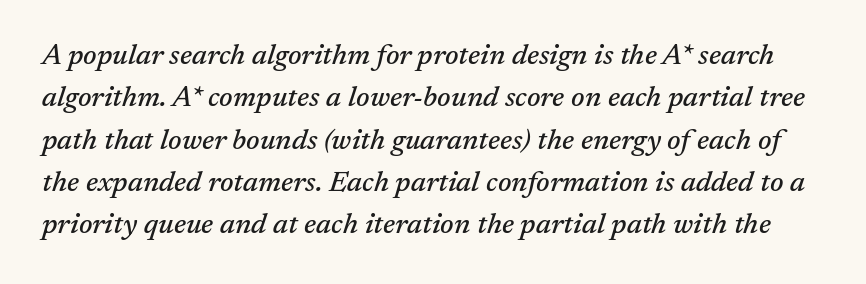
Look at the bottom of the vertical strokes: they flare into serifs here. Note the varied advance widths — an 'i' is clearly narrower than an 'm'. The glyphs look as if they've been sheared to an angle. Just letters on the line, the space beneath them empty.
